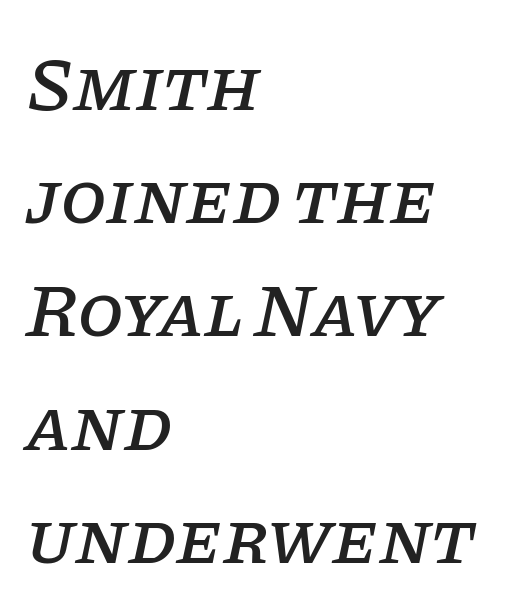
Q: Is the text italic (slanted)? A: Yes, it leans right by about 11 degrees.
Q: Is the typeface a serif or a sans-serif typeface? A: Serif.
Q: Is the text underlined? A: No.
Q: How is the paragraph aligned? A: Left-aligned.
Q: Is the spacing between letters normal or unusually wide? A: Normal.
Q: Is the spacing between lines tight, normal or loose? A: Normal.
Q: Width (condensed, normal, or wide)? A: Normal.
Q: Stroke contrast? A: Low.
Q: x-height? A: Large.
Q: Monospaced? A: No.
